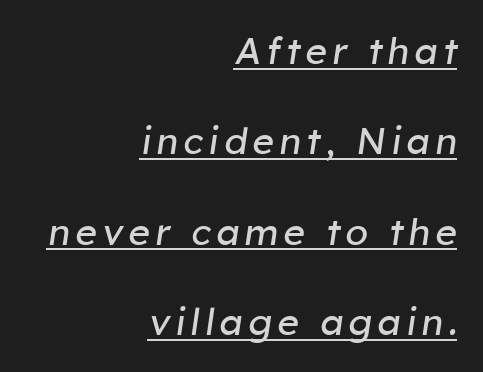
Character widths vary here, with narrow letters taking less room than wide ones. Bold? No — there's no thickening of the strokes. A rule runs beneath these lines of type. Leftover space on each line is placed entirely before the opening word.
